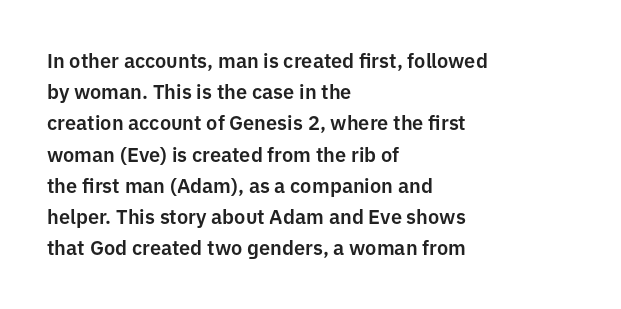
You could call the tracking neutral — neither tight nor loose. No italicization has been applied; the sample stays upright. Just letters on the line, the space beneath them empty. Compared with typical paragraphs, the rows here are spaced about the same.
